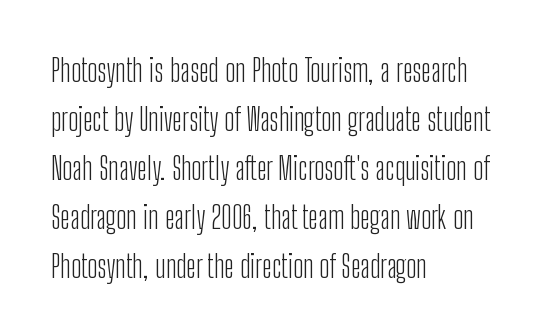
The rag falls on the right side of this text block. This reads as an unemphasized weight, regular at the heaviest. This sample uses plain, unmodified letter spacing. The rendering uses natural spacing where letterforms have individual widths. Rows of type keep a routine distance in the vertical direction. Is this a sans? Yes — the strokes have no serifs.
